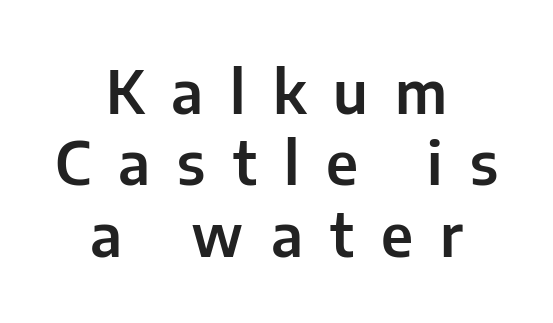
Q: Is the text italic (slanted)? A: No, it is upright.
Q: Is the typeface a serif or a sans-serif typeface? A: Sans-serif.
Q: Is the text underlined? A: No.
Q: How is the paragraph aligned? A: Centered.
Q: Is the spacing between letters normal or unusually wide? A: Unusually wide.
Q: Width (condensed, normal, or wide)? A: Normal.
Q: Stroke contrast? A: Low.
Q: x-height? A: Medium.
Q: Monospaced? A: No.
